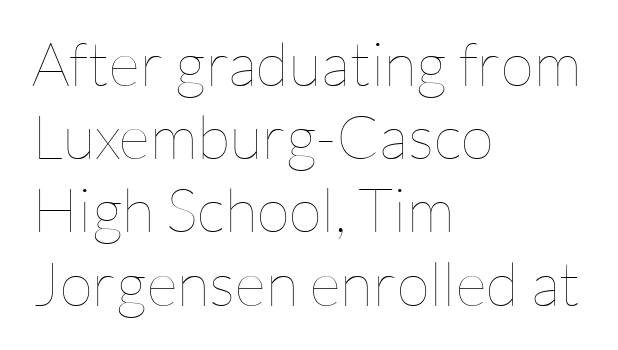
Q: Is the text bold? A: No.
Q: Is the text italic (slanted)? A: No, it is upright.
Q: Is the text underlined? A: No.
Q: How is the paragraph aligned? A: Left-aligned.
Q: Is the spacing between letters normal or unusually wide? A: Normal.
Q: Width (condensed, normal, or wide)? A: Normal.
Q: Stroke contrast? A: Low.
Q: x-height? A: Medium.
Q: Monospaced? A: No.
